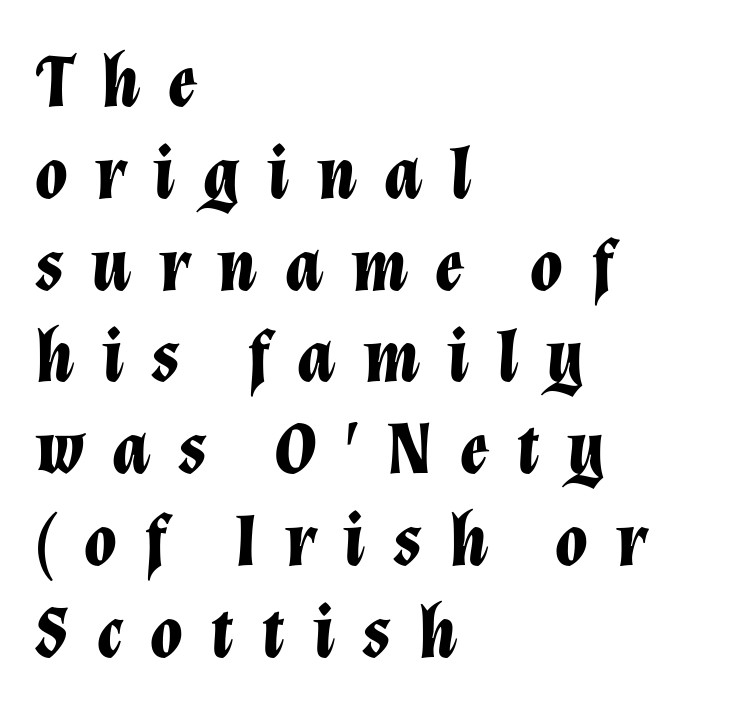
Observe the lean: these are italic letterforms. Think of a printed novel: that variable character pitch is what you see here. A clean baseline with only descenders dipping below it. Compared with a centered layout, this one pins lines to the left instead. Heavy, bold letterforms. Each word looks stretched out because of the extra space between its letters.
